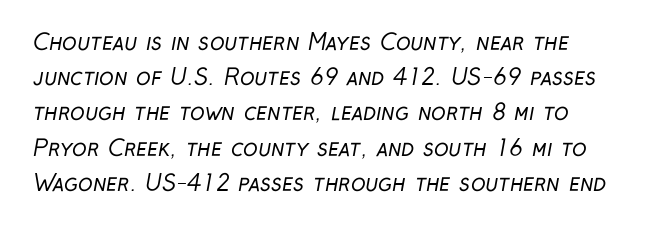
Q: Is the text bold? A: No.
Q: Is the text underlined? A: No.
Q: Is the spacing between letters normal or unusually wide? A: Normal.
Q: Is the spacing between lines tight, normal or loose? A: Normal.
